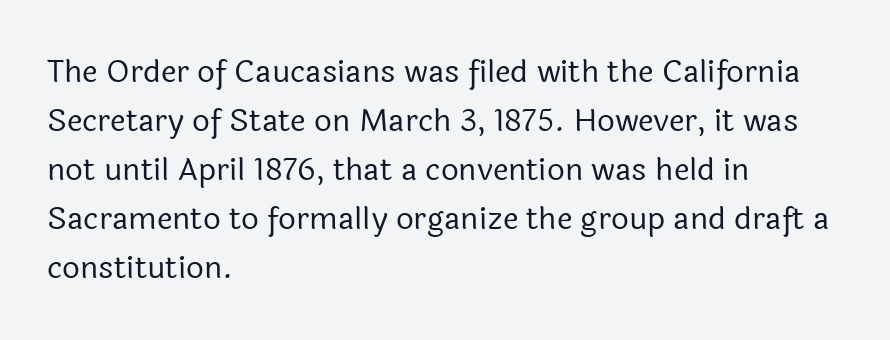
The designer left line spacing at the default. Do the characters align in a grid? No, the font is proportional. What stands out about the letter spacing? Nothing — it is the standard amount. Only glyphs here, with clear space below each row. Short and long lines alike share a common starting point at left.
